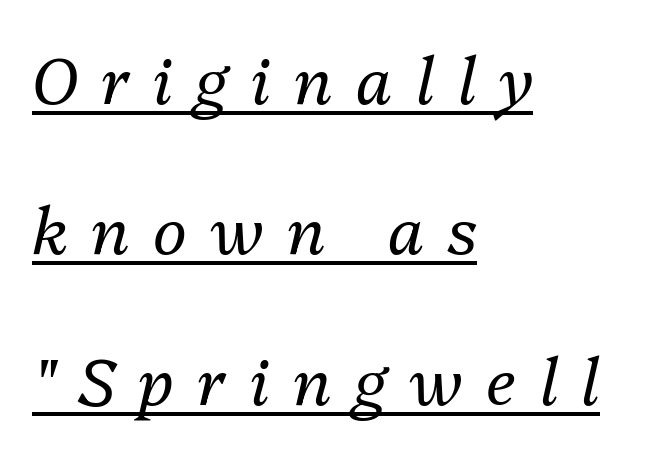
The image shows 64 px regular-weight type, italic (leaning right); set left-aligned, loose line spacing (2.35x), unusually wide letter spacing (+0.37 em), underlined; medium stroke contrast and a medium x-height.
